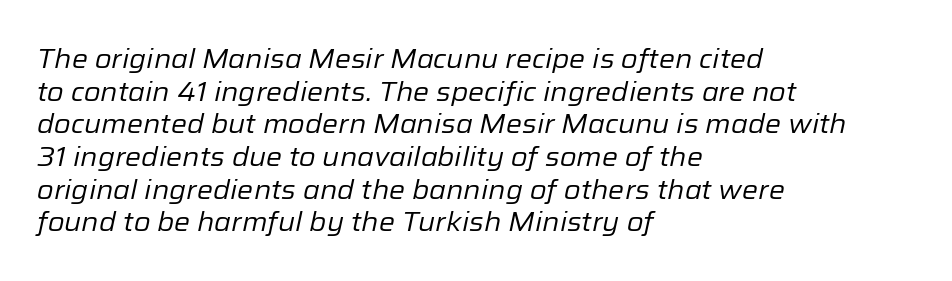
Q: Is the text bold? A: No.
Q: Is the text italic (slanted)? A: Yes, it leans right by about 12 degrees.
Q: Is the text underlined? A: No.
Q: How is the paragraph aligned? A: Left-aligned.
Q: Is the spacing between letters normal or unusually wide? A: Normal.
